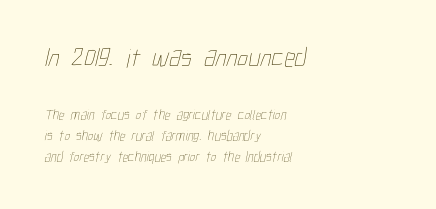
Words appear dense and cohesive because spacing is normal. This layout puts the oversized block above and the modest block below. Line starts are locked; line ends wander. Leading matches the norm, producing a regular column.
